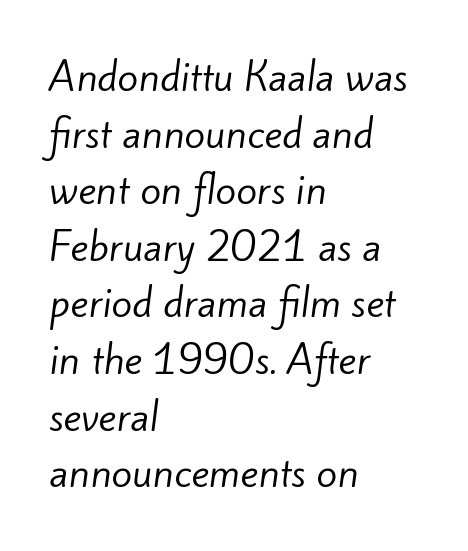
Stroke terminals: plain, sans-serif. This block has exactly the height ordinary leading produces. Each line starts at the same left margin while the right side varies. Character widths vary here, with narrow letters taking less room than wide ones. Stem width sits at or under what a default text font uses. Each row of text sits above clean, open space.
